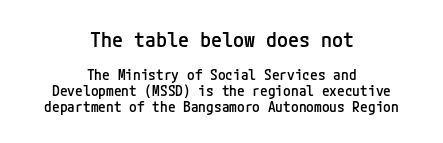
Q: Is the text bold? A: Semi-bold.
Q: Is the text italic (slanted)? A: No, it is upright.
Q: Is the text underlined? A: No.
Q: How is the paragraph aligned? A: Centered.
Q: Is the spacing between letters normal or unusually wide? A: Normal.
Q: Is the spacing between lines tight, normal or loose? A: Tight.
Q: Which block of text is set in a larger size, the first (top) or the second (bottom)? A: The first (top) one.
